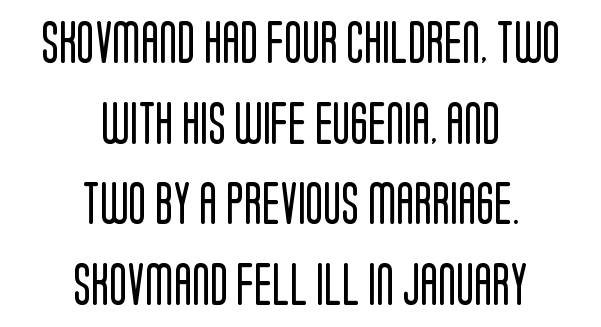
The image shows 42 px regular-weight, condensed sans-serif type, upright; set centered, loose line spacing (1.92x), normal letter spacing, not underlined; low stroke contrast and a large x-height.
